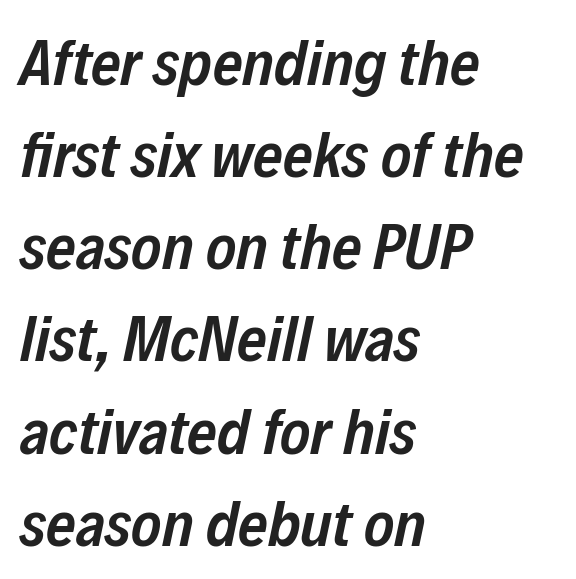
{"italic": "yes", "lean": "right", "slant_degrees": 12, "bold": "semi", "weight": "semibold", "width": "condensed", "stroke_contrast": "low", "x_height": "medium", "monospaced": "no", "underline": "no", "align": "left", "line_spacing": "normal", "line_spacing_ratio": 1.44, "letter_spacing": "normal", "letter_spacing_em": 0.0, "glyph_px": 64}
